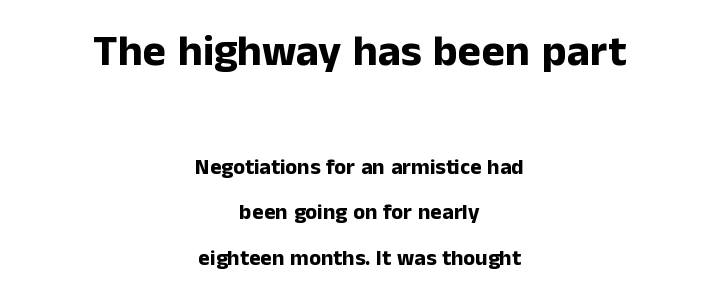
Q: Is the text bold? A: Yes.
Q: Is the text italic (slanted)? A: No, it is upright.
Q: Is the typeface a serif or a sans-serif typeface? A: Sans-serif.
Q: Is the text underlined? A: No.
Q: How is the paragraph aligned? A: Centered.
Q: Is the spacing between letters normal or unusually wide? A: Normal.
Q: Is the spacing between lines tight, normal or loose? A: Loose.
Q: Which block of text is set in a larger size, the first (top) or the second (bottom)? A: The first (top) one.
Q: Width (condensed, normal, or wide)? A: Normal.
Q: Stroke contrast? A: Low.
Q: x-height? A: Medium.
Q: Monospaced? A: No.
